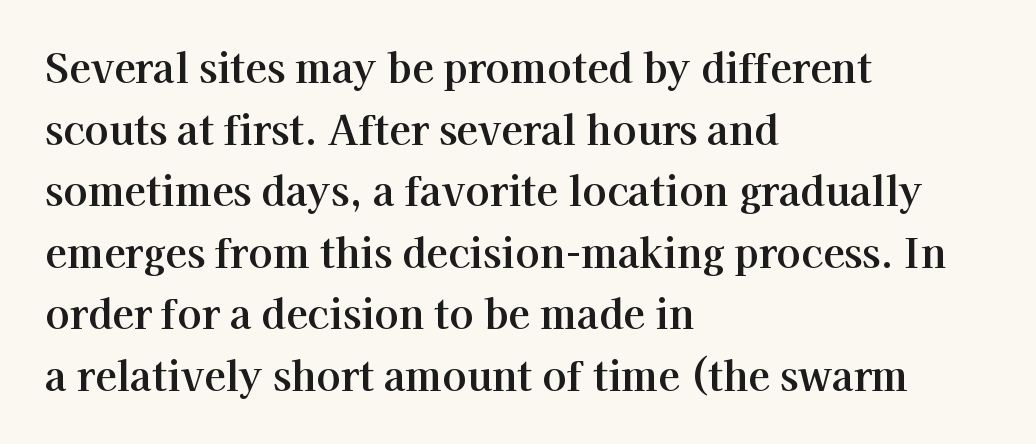
Is this a fixed-width face? No — the glyphs have proportional, varying widths. Interline gaps are of average width in this sample. Words float on clear page, feet unadorned. Do the letters lean? They stand straight. A classic flush-left, rag-right setting is used for this passage.
